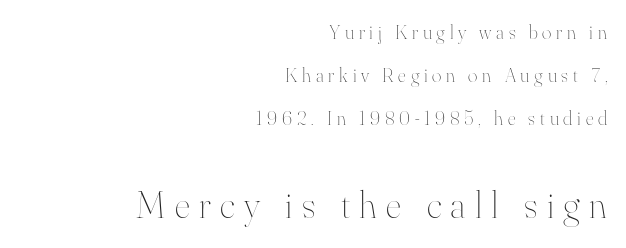
The image shows 39 px thin type, upright; set right-aligned, loose line spacing (2.15x), unusually wide letter spacing (+0.24 em), not underlined; the second (bottom) block is 1.95x larger; high stroke contrast and a small x-height.
